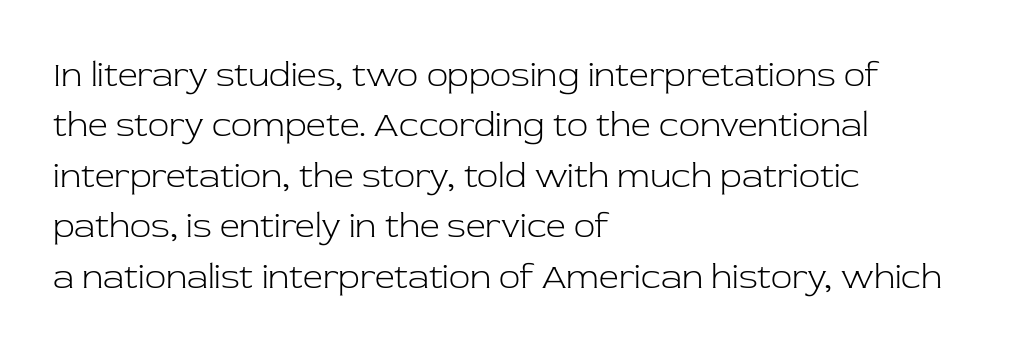
Q: Is the text bold? A: No.
Q: Is the text italic (slanted)? A: No, it is upright.
Q: Is the typeface a serif or a sans-serif typeface? A: Serif.
Q: Is the text underlined? A: No.
Q: How is the paragraph aligned? A: Left-aligned.
Q: Is the spacing between letters normal or unusually wide? A: Normal.
Q: Is the spacing between lines tight, normal or loose? A: Normal.
Q: Width (condensed, normal, or wide)? A: Normal.
Q: Stroke contrast? A: Low.
Q: x-height? A: Medium.
Q: Monospaced? A: No.
